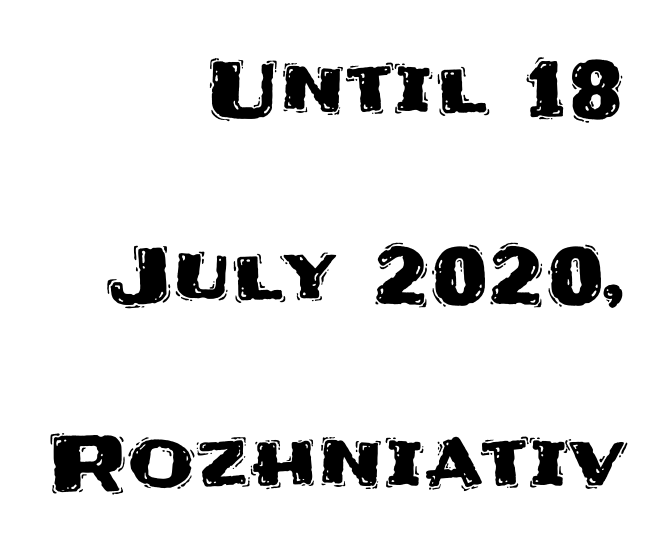
{"serif": "no", "italic": "no", "width": "normal", "stroke_contrast": "medium", "x_height": "large", "monospaced": "no", "underline": "no", "align": "right", "line_spacing": "loose", "line_spacing_ratio": 2.43, "letter_spacing": "normal", "letter_spacing_em": 0.0, "glyph_px": 77}
